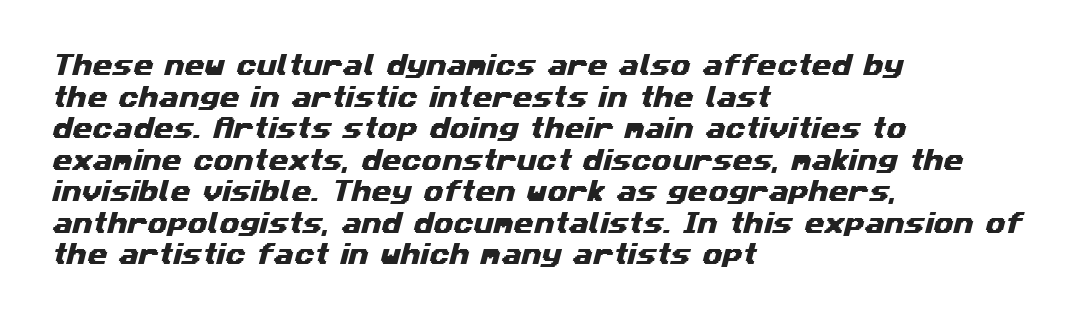
{"underline": "no", "align": "left", "line_spacing": "normal", "line_spacing_ratio": 1.37, "letter_spacing": "normal", "letter_spacing_em": 0.0, "glyph_px": 23}
